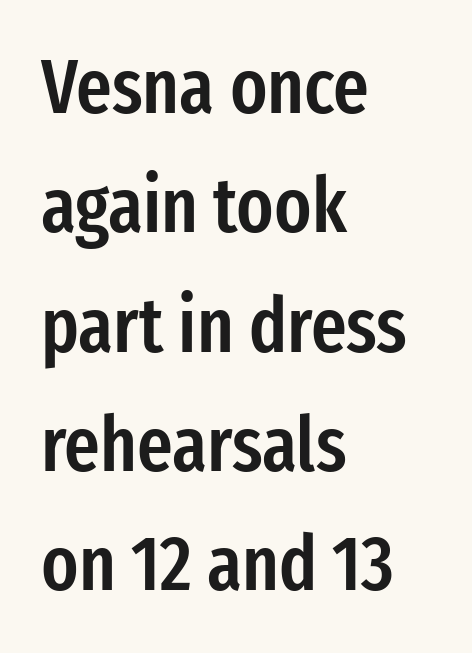
{"serif": "no", "italic": "no", "bold": "semi", "weight": "semibold", "width": "condensed", "stroke_contrast": "low", "x_height": "medium", "monospaced": "no", "underline": "no", "align": "left", "line_spacing": "normal", "line_spacing_ratio": 1.55, "letter_spacing": "normal", "letter_spacing_em": 0.0, "glyph_px": 77}
